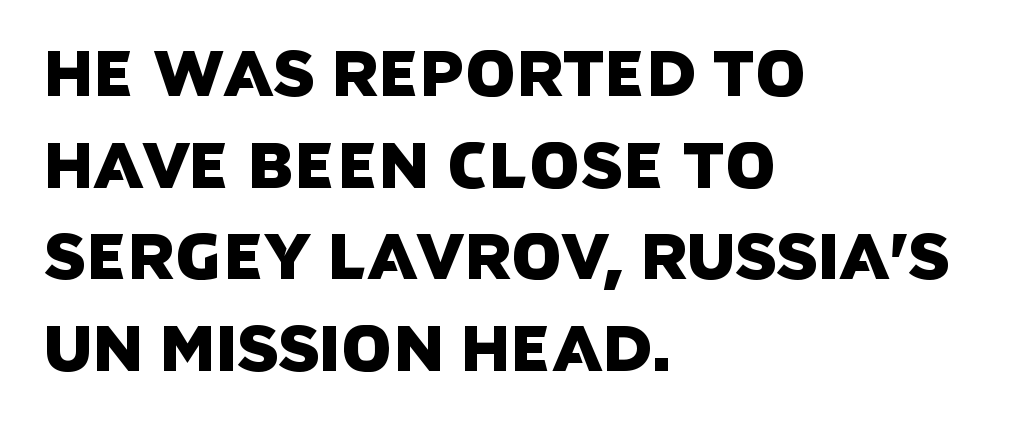
{"serif": "no", "width": "normal", "stroke_contrast": "low", "x_height": "large", "monospaced": "no", "underline": "no", "align": "left", "line_spacing": "normal", "line_spacing_ratio": 1.43, "letter_spacing": "normal", "letter_spacing_em": 0.0, "glyph_px": 64}
